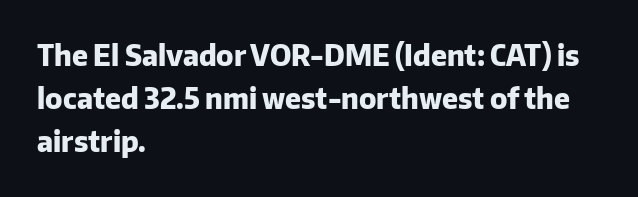
{"serif": "no", "italic": "no", "bold": "yes", "weight": "heavy", "width": "normal", "stroke_contrast": "low", "x_height": "medium", "monospaced": "no", "underline": "no", "align": "left", "line_spacing": "normal", "line_spacing_ratio": 1.54, "letter_spacing": "normal", "letter_spacing_em": 0.0, "glyph_px": 28}
